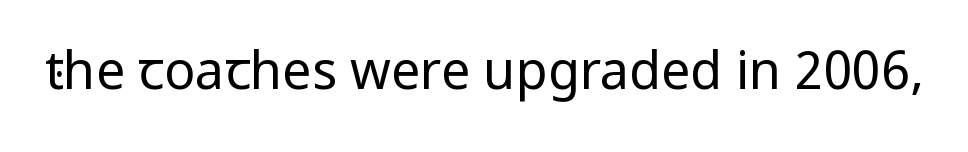
Q: Is the text bold? A: No.
Q: Is the text italic (slanted)? A: No, it is upright.
Q: Is the typeface a serif or a sans-serif typeface? A: Sans-serif.
Q: Is the text underlined? A: No.
Q: Is the spacing between letters normal or unusually wide? A: Normal.
Q: Width (condensed, normal, or wide)? A: Condensed.
Q: Stroke contrast? A: Low.
